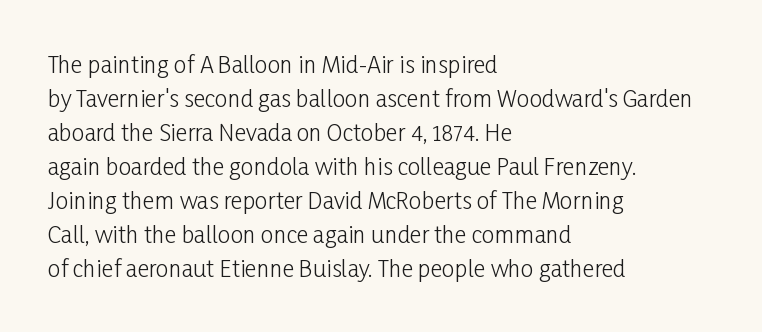
{"italic": "no", "bold": "no", "underline": "no", "align": "left", "line_spacing": "normal", "line_spacing_ratio": 1.48, "letter_spacing": "normal", "letter_spacing_em": 0.0, "glyph_px": 23}
